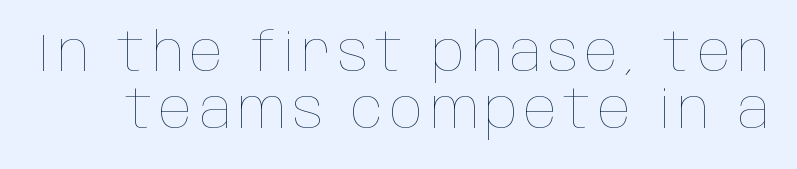
Q: Is the text bold? A: No.
Q: Is the text italic (slanted)? A: No, it is upright.
Q: Is the text underlined? A: No.
Q: Is the spacing between lines tight, normal or loose? A: Tight.
Q: Width (condensed, normal, or wide)? A: Condensed.
Q: Stroke contrast? A: Low.
Q: x-height? A: Large.
Q: Monospaced? A: No.
